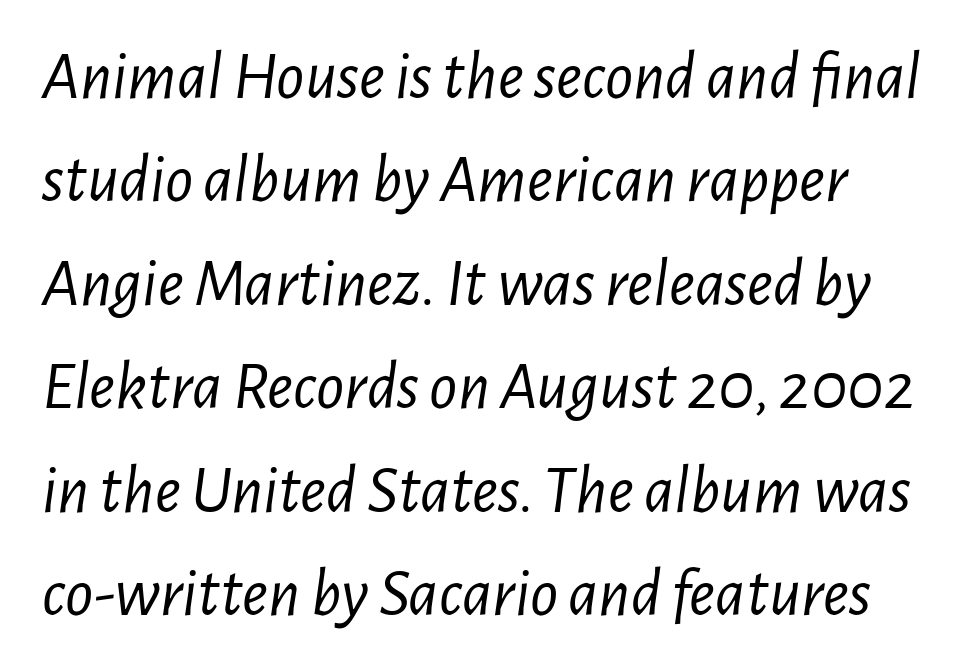
The image shows 69 px light, condensed type, italic (leaning right); set normal line spacing (1.5x), normal letter spacing, not underlined; low stroke contrast and a medium x-height.
